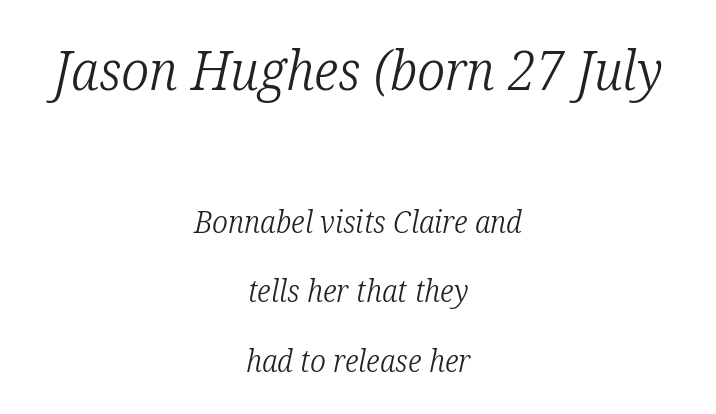
The image shows 55 px light, condensed serif type, italic (leaning right); set centered, loose line spacing (2.25x), normal letter spacing, not underlined; the first (top) block is 1.77x larger; low stroke contrast and a medium x-height.
